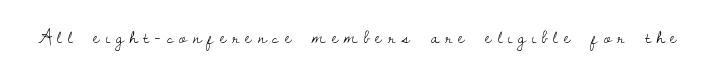
Has an underline been added? It has not. The cut favours lightness, reaching ordinary text weight at its darkest. The type is letterspaced generously, with wide tracking.
